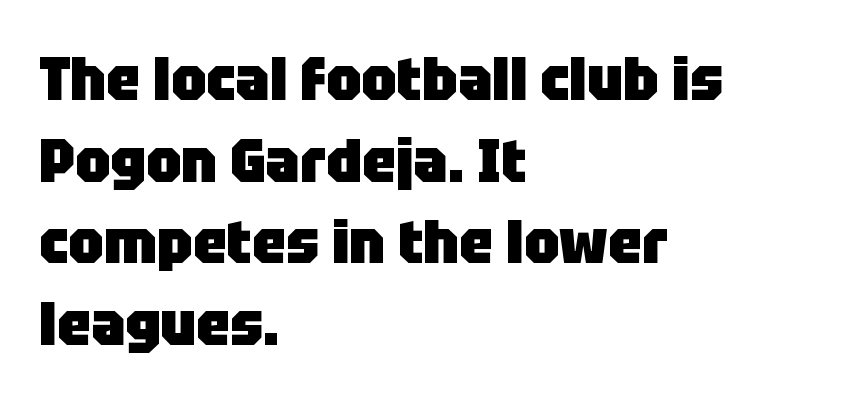
You could call the tracking neutral — neither tight nor loose. The leading is moderate, giving the passage an even texture. The specimen omits any rule beneath the text block's lines. Quick note: not italic, upright. Caption: multi-line text, flush left, ragged right. This rendering employs a face without finishing strokes, i.e., a sans-serif.
